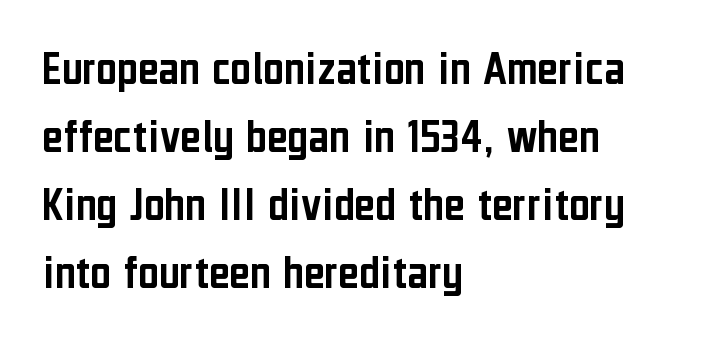
The image shows 50 px condensed sans-serif type, upright; set left-aligned, normal line spacing (1.36x), normal letter spacing, not underlined; low stroke contrast and a medium x-height.
